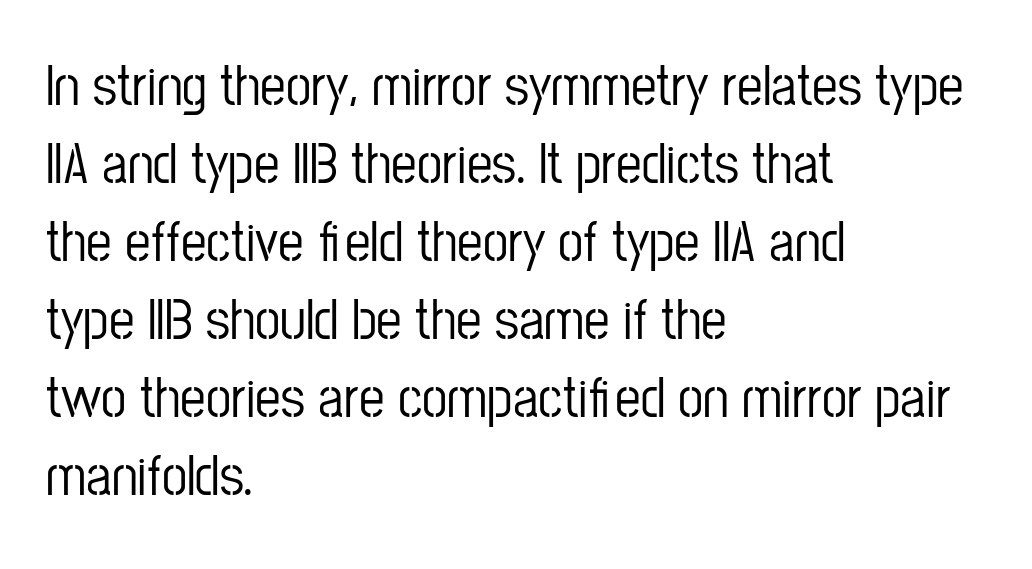
Q: Is the text italic (slanted)? A: No, it is upright.
Q: Is the typeface a serif or a sans-serif typeface? A: Sans-serif.
Q: Is the text underlined? A: No.
Q: How is the paragraph aligned? A: Left-aligned.
Q: Is the spacing between letters normal or unusually wide? A: Normal.
Q: Is the spacing between lines tight, normal or loose? A: Normal.
Q: Width (condensed, normal, or wide)? A: Condensed.
Q: Stroke contrast? A: Low.
Q: x-height? A: Medium.
Q: Monospaced? A: No.
